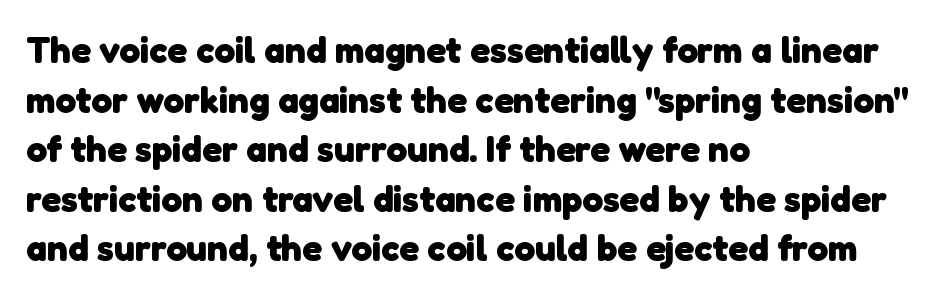
Between one letter and the next there's only the usual sliver of space. This block has exactly the height ordinary leading produces. Caption: bold face, heavy strokes. Do the characters align in a grid? No, the font is proportional.
